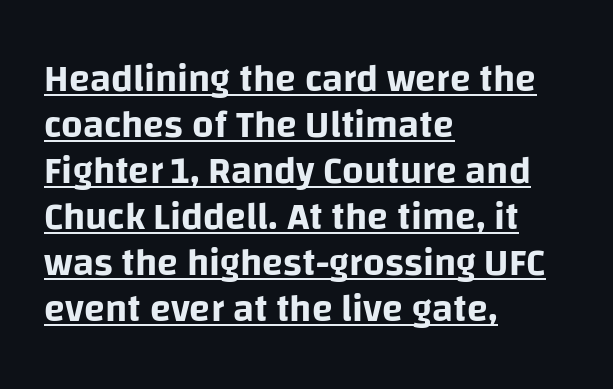
Stroke terminals: plain, sans-serif. Underlined type. These lines are rendered in a variable-pitch font. Posture: vertical. The rendering keeps characters at their native spacing. In CSS terms this would be text-align: left.
